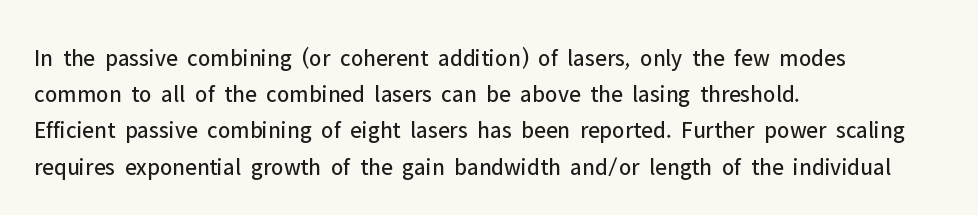
{"italic": "no", "bold": "no", "underline": "no", "align": "left", "line_spacing": "normal", "line_spacing_ratio": 1.51, "letter_spacing": "normal", "letter_spacing_em": 0.0, "glyph_px": 24}
